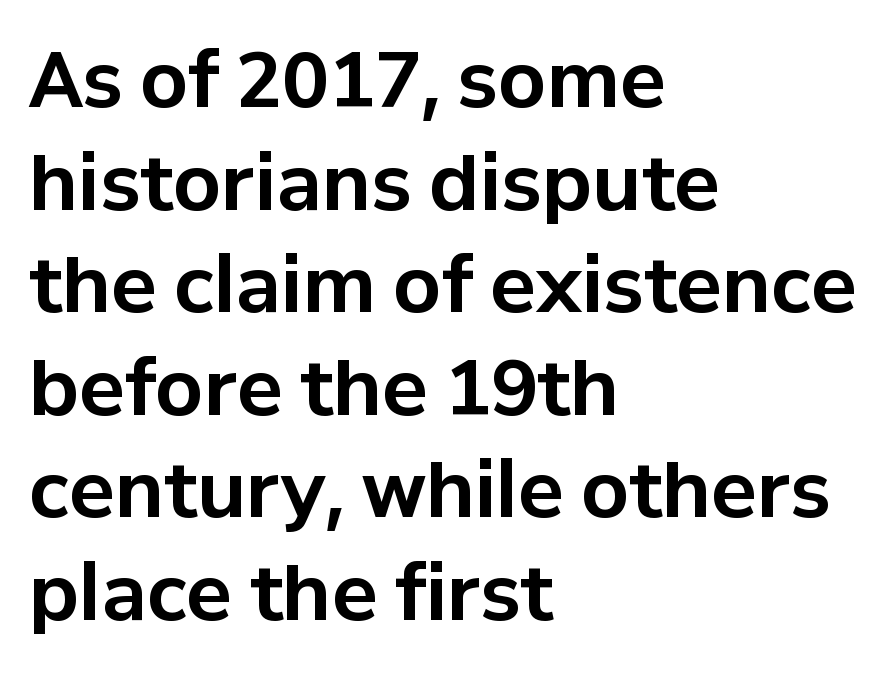
Q: Is the text bold? A: Yes.
Q: Is the text italic (slanted)? A: No, it is upright.
Q: Is the typeface a serif or a sans-serif typeface? A: Sans-serif.
Q: Is the text underlined? A: No.
Q: How is the paragraph aligned? A: Left-aligned.
Q: Is the spacing between letters normal or unusually wide? A: Normal.
Q: Is the spacing between lines tight, normal or loose? A: Normal.
Q: Width (condensed, normal, or wide)? A: Normal.
Q: Stroke contrast? A: Low.
Q: x-height? A: Medium.
Q: Monospaced? A: No.
